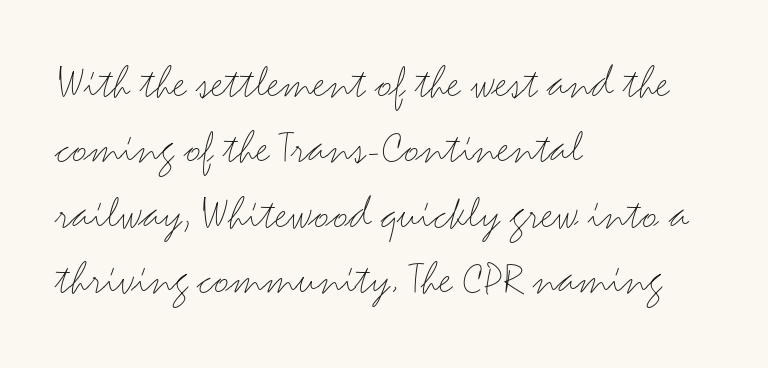
Do the characters align in a grid? No, the font is proportional. The passage shown stacks its lines at a standard gap. Stems here are at most as thick as an everyday book face.
